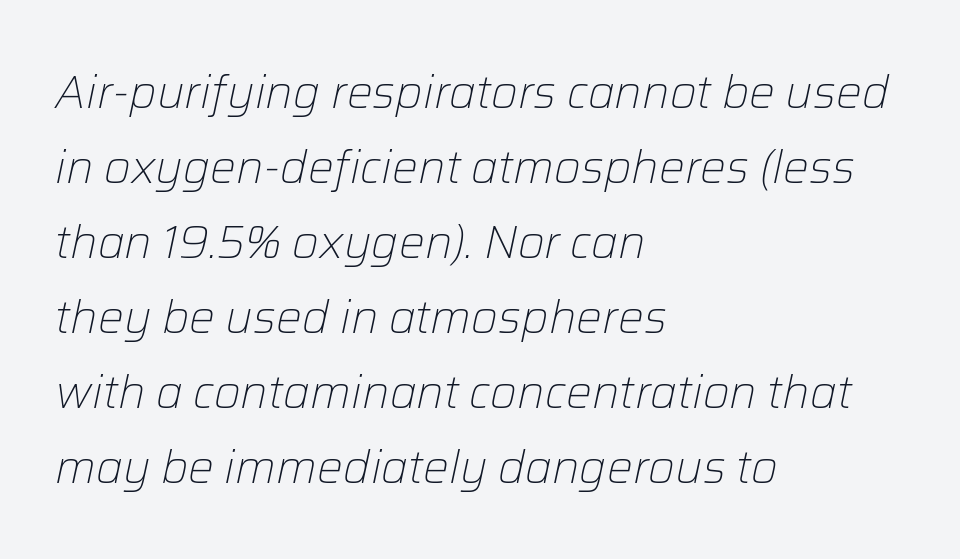
Reading down the block, your eye returns to a fixed left position each line. This rendering leaves character spacing at its baseline value. Character widths vary here, with narrow letters taking less room than wide ones. Each stroke keeps to a modest, everyday thickness or less.
